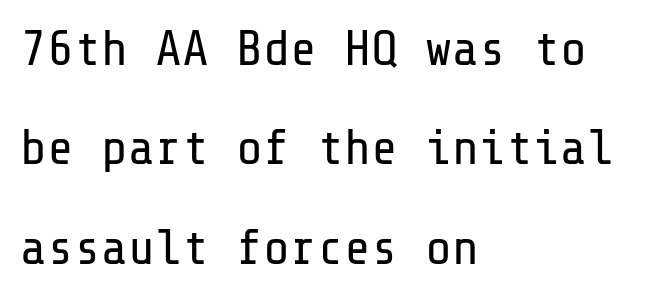
The image shows 50 px regular-weight sans-serif type, upright; set left-aligned, loose line spacing (1.99x), normal letter spacing, not underlined; low stroke contrast and a medium x-height.
